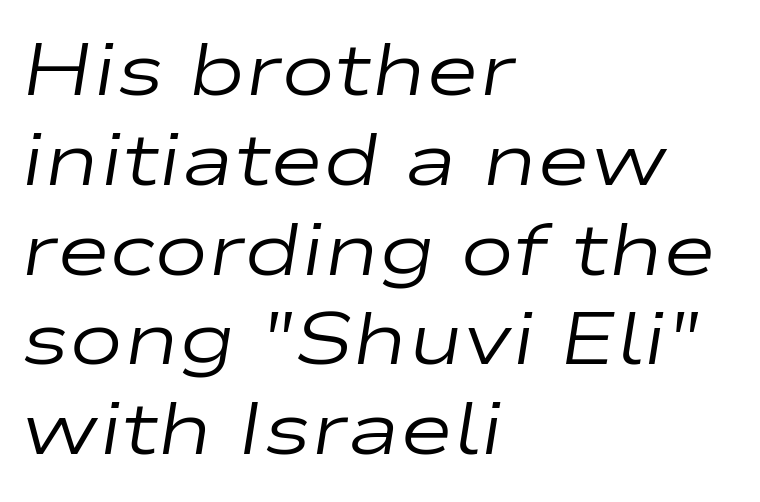
Rule under the text: the space is simply empty. The letters sit at their default tracking, neither squeezed nor spread. Designer's note — italics engaged. Spacing verdict: proportional, widths tailored to each character. Caption: multi-line text, flush left, ragged right. Is the type heavy? It reads as light-to-regular instead.
